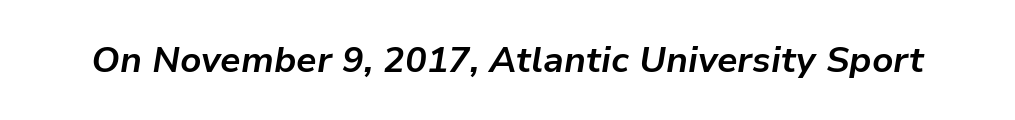
{"italic": "yes", "lean": "right", "slant_degrees": 9, "bold": "yes", "weight": "bold", "width": "normal", "stroke_contrast": "low", "x_height": "medium", "monospaced": "no", "underline": "no", "letter_spacing": "normal", "letter_spacing_em": 0.0, "glyph_px": 36}
